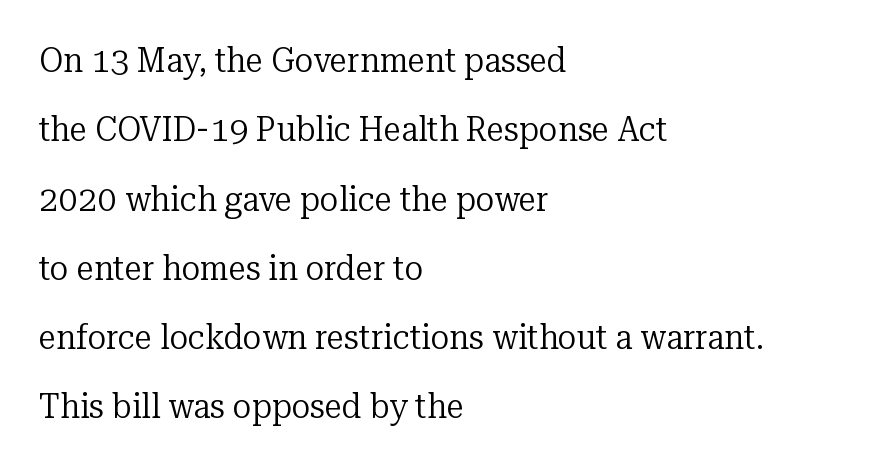
These lines stack with their left ends in a neat column. The weight tops out at a normal text grade. The rendering keeps characters at their native spacing. This block would shrink considerably if given ordinary leading; it's expanded now.
